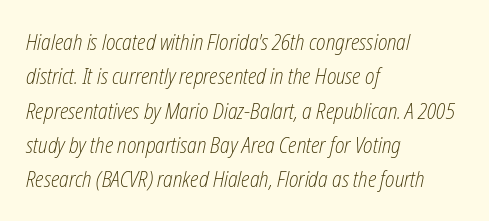
{"italic": "yes", "lean": "right", "slant_degrees": 12, "bold": "no", "underline": "no", "align": "left", "line_spacing": "normal", "line_spacing_ratio": 1.56, "letter_spacing": "normal", "letter_spacing_em": 0.0, "glyph_px": 22}
